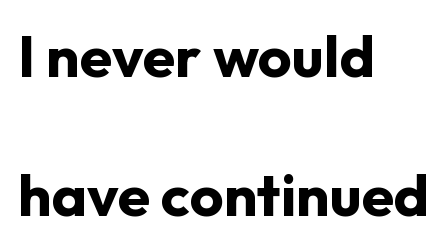
{"serif": "no", "italic": "no", "bold": "yes", "weight": "bold", "width": "normal", "stroke_contrast": "low", "x_height": "medium", "monospaced": "no", "underline": "no", "align": "left", "line_spacing": "loose", "line_spacing_ratio": 2.36, "letter_spacing": "normal", "letter_spacing_em": 0.0, "glyph_px": 59}
